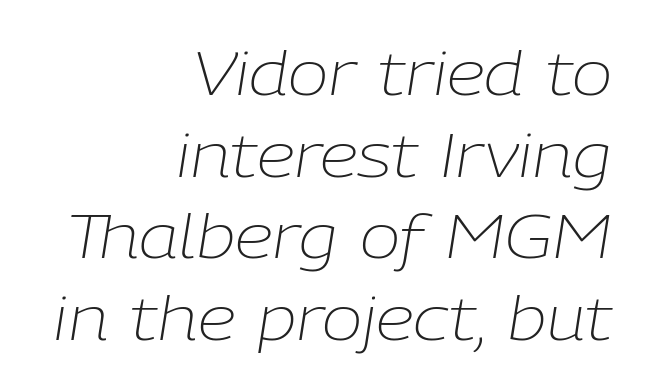
{"italic": "yes", "lean": "right", "slant_degrees": 9, "bold": "no", "weight": "light", "width": "normal", "stroke_contrast": "low", "x_height": "medium", "monospaced": "no", "underline": "no", "align": "right", "line_spacing": "normal", "line_spacing_ratio": 1.34, "letter_spacing": "normal", "letter_spacing_em": 0.0, "glyph_px": 61}
